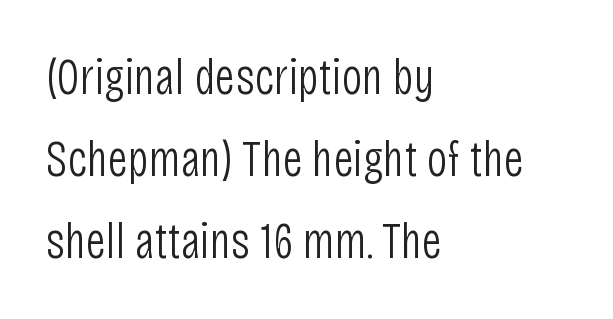
The image shows 51 px light, condensed sans-serif type, upright; set left-aligned, normal line spacing (1.61x), normal letter spacing, not underlined; low stroke contrast and a large x-height.
